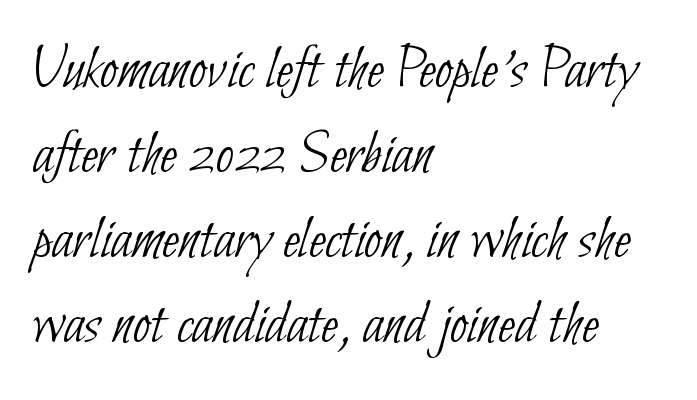
The image shows 63 px thin, condensed sans-serif type; set left-aligned, normal line spacing (1.35x), normal letter spacing, not underlined; low stroke contrast and a small x-height.
